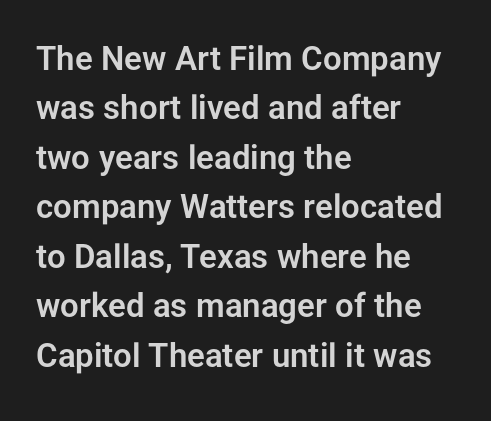
Q: Is the text italic (slanted)? A: No, it is upright.
Q: Is the typeface a serif or a sans-serif typeface? A: Sans-serif.
Q: Is the text underlined? A: No.
Q: How is the paragraph aligned? A: Left-aligned.
Q: Is the spacing between letters normal or unusually wide? A: Normal.
Q: Is the spacing between lines tight, normal or loose? A: Normal.
Q: Width (condensed, normal, or wide)? A: Normal.
Q: Stroke contrast? A: Low.
Q: x-height? A: Medium.
Q: Monospaced? A: No.
